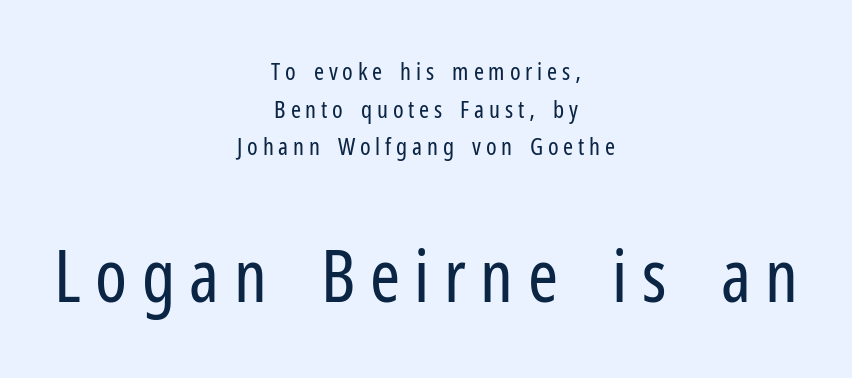
Q: Is the text bold? A: No.
Q: Is the text italic (slanted)? A: No, it is upright.
Q: Is the typeface a serif or a sans-serif typeface? A: Sans-serif.
Q: Is the text underlined? A: No.
Q: How is the paragraph aligned? A: Centered.
Q: Is the spacing between letters normal or unusually wide? A: Unusually wide.
Q: Is the spacing between lines tight, normal or loose? A: Normal.
Q: Which block of text is set in a larger size, the first (top) or the second (bottom)? A: The second (bottom) one.
Q: Width (condensed, normal, or wide)? A: Condensed.
Q: Stroke contrast? A: Low.
Q: x-height? A: Medium.
Q: Monospaced? A: No.
